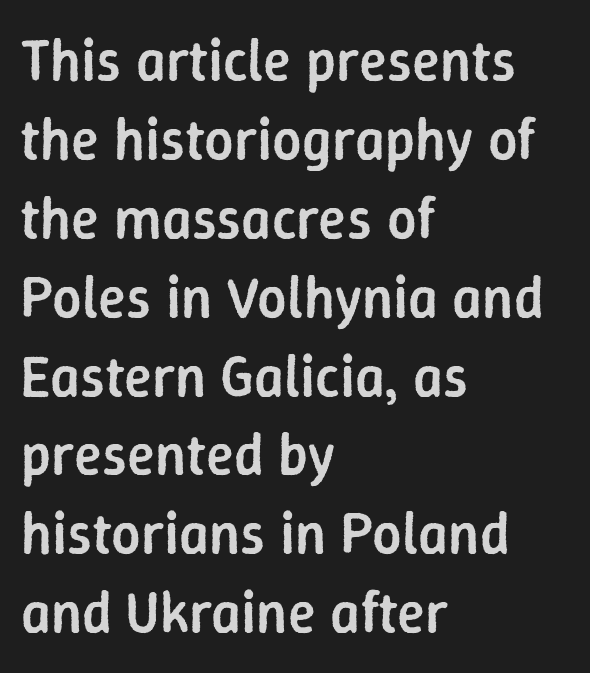
Is the block centered? No — it sits flush against the left margin. Each word holds together tightly as a unit, with standard inter-letter gaps. Descenders are the only things crossing below the line. The glyphs have the mass of a demibold cut, below bold. Quick note: interline space is typical. The lettering stays uniformly vertical, giving the passage a roman look.
